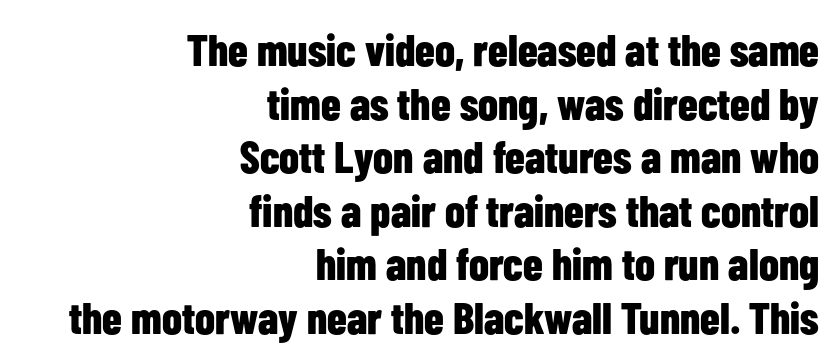
{"serif": "no", "italic": "no", "bold": "yes", "weight": "bold", "width": "condensed", "stroke_contrast": "low", "x_height": "medium", "monospaced": "no", "underline": "no", "align": "right", "line_spacing_ratio": 1.19, "letter_spacing": "normal", "letter_spacing_em": 0.0, "glyph_px": 45}
